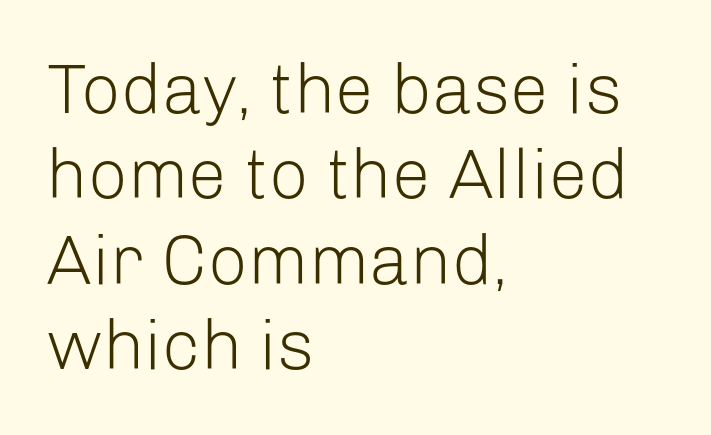
Q: Is the text bold? A: No.
Q: Is the text italic (slanted)? A: No, it is upright.
Q: Is the typeface a serif or a sans-serif typeface? A: Sans-serif.
Q: Is the text underlined? A: No.
Q: How is the paragraph aligned? A: Left-aligned.
Q: Is the spacing between letters normal or unusually wide? A: Normal.
Q: Width (condensed, normal, or wide)? A: Normal.
Q: Stroke contrast? A: Low.
Q: x-height? A: Medium.
Q: Monospaced? A: No.
